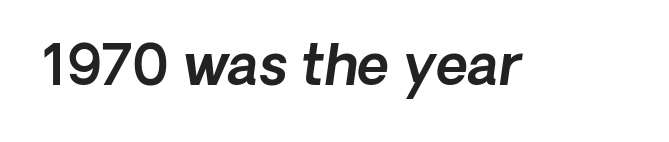
Q: Is the text italic (slanted)? A: Yes, it leans right by about 8 degrees.
Q: Is the text underlined? A: No.
Q: Is the spacing between letters normal or unusually wide? A: Normal.
Q: Width (condensed, normal, or wide)? A: Normal.
Q: x-height? A: Medium.
Q: Monospaced? A: No.
